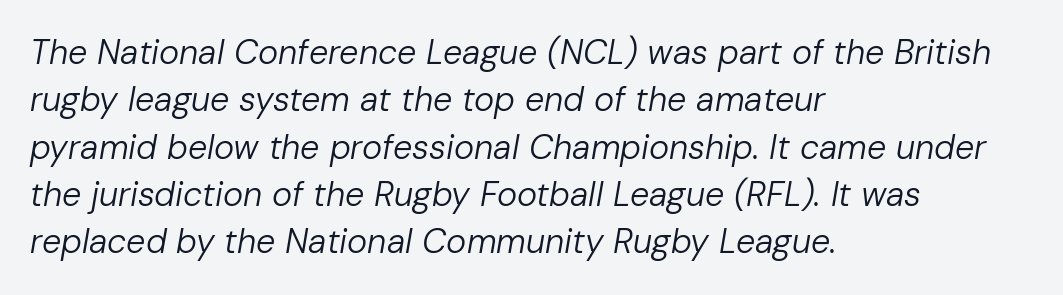
Underline: absent. The rendering uses a moderate line-height, typical for paragraphs. Letters have the restrained weight of plain body copy at most. Visually the block forms a straight wall on the left and a jagged coastline on the right. The glyphs look as if they've been sheared to an angle.
